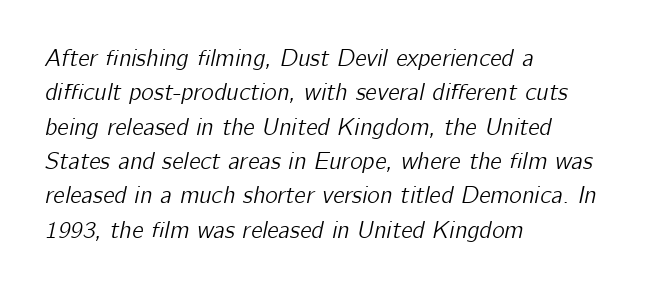
{"italic": "yes", "lean": "right", "slant_degrees": 12, "underline": "no", "align": "left", "line_spacing": "normal", "line_spacing_ratio": 1.43, "letter_spacing": "normal", "letter_spacing_em": 0.0, "glyph_px": 24}
